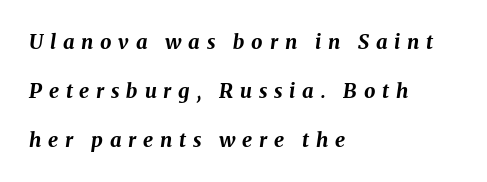
{"italic": "yes", "lean": "right", "slant_degrees": 8, "bold": "yes", "underline": "no", "align": "left", "line_spacing": "loose", "line_spacing_ratio": 2.44, "letter_spacing": "wide", "letter_spacing_em": 0.34, "glyph_px": 20}
